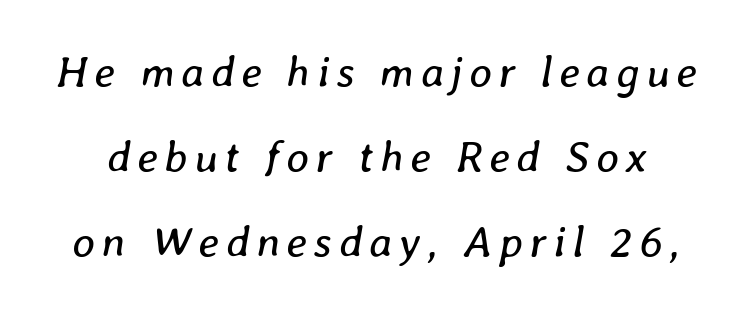
{"italic": "yes", "lean": "right", "slant_degrees": 8, "bold": "no", "weight": "regular", "width": "normal", "stroke_contrast": "low", "x_height": "medium", "monospaced": "no", "underline": "no", "line_spacing": "loose", "line_spacing_ratio": 1.93, "glyph_px": 44}
